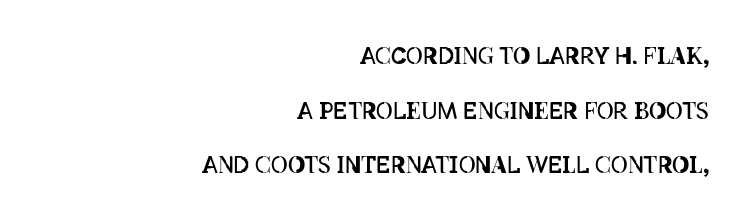
The image shows 23 px text type, upright; set right-aligned, loose line spacing (2.37x), normal letter spacing, not underlined.
